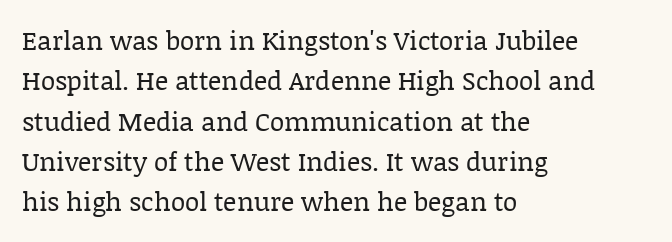
Check the space under the baseline: it is left empty. The type sits square on the baseline with zero lean. Line spacing here is normal. Casual observation: everything's shoved over to the left. Honestly, the letter spacing is just normal — you wouldn't notice it.
